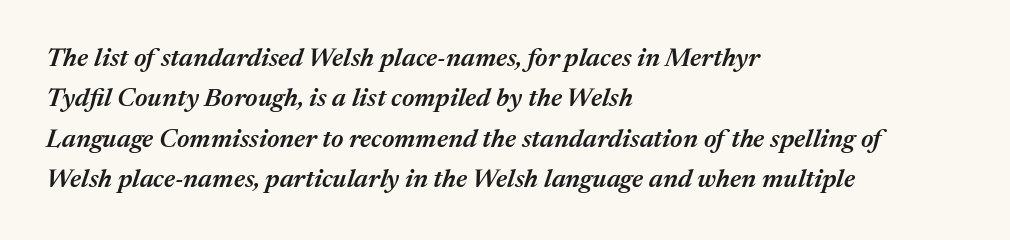
Q: Is the text bold? A: Semi-bold.
Q: Is the text italic (slanted)? A: Yes, it leans right by about 17 degrees.
Q: Is the text underlined? A: No.
Q: How is the paragraph aligned? A: Left-aligned.
Q: Is the spacing between letters normal or unusually wide? A: Normal.
Q: Is the spacing between lines tight, normal or loose? A: Normal.
